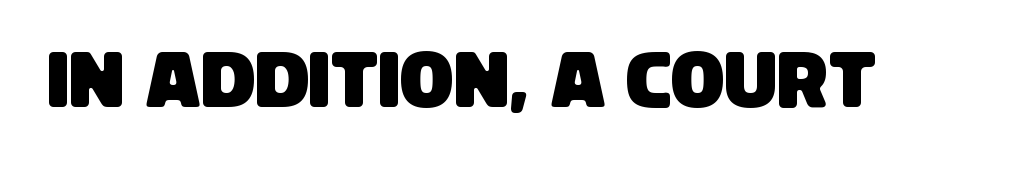
I'd call this a sans setting — the letters go barefoot. Words float on clear page, feet unadorned. This sample has the flowing, uneven cadence of proportional lettering. The type is set solid horizontally, with unmodified tracking.
